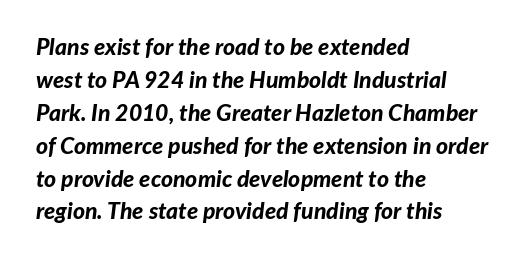
Heavy, bold letterforms. The block of text has a typical density, with ordinary space between rows. This is oblique type, the kind used for emphasis or titles. Is the block centered? No — it sits flush against the left margin. Any mark beneath the type? The region is blank.
